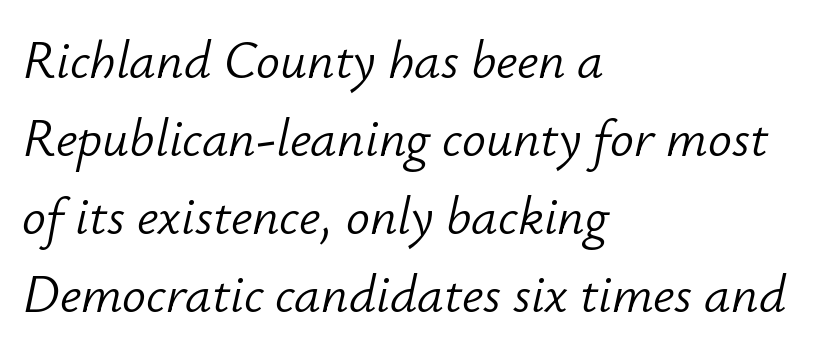
The image shows 53 px light type, italic (leaning right); set left-aligned, normal line spacing (1.47x), normal letter spacing, not underlined; low stroke contrast and a small x-height.
